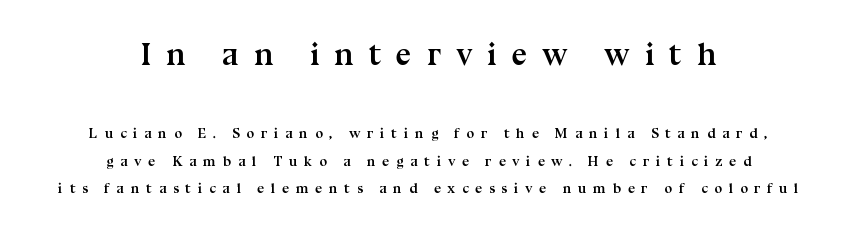
The image shows 31 px semibold serif type, upright; set centered, loose line spacing (1.95x), unusually wide letter spacing (+0.48 em), not underlined; the first (top) block is 2.21x larger; medium stroke contrast and a medium x-height.
